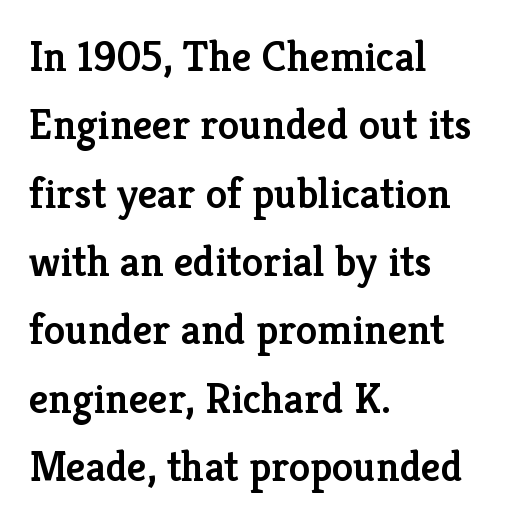
A clean baseline with only descenders dipping below it. The type family on display is of the serif kind. Evenly set lines give the paragraph a standard silhouette. The type sits square on the baseline with zero lean. These lines are rendered in a variable-pitch font. The typesetter chose a ragged-right arrangement here.
